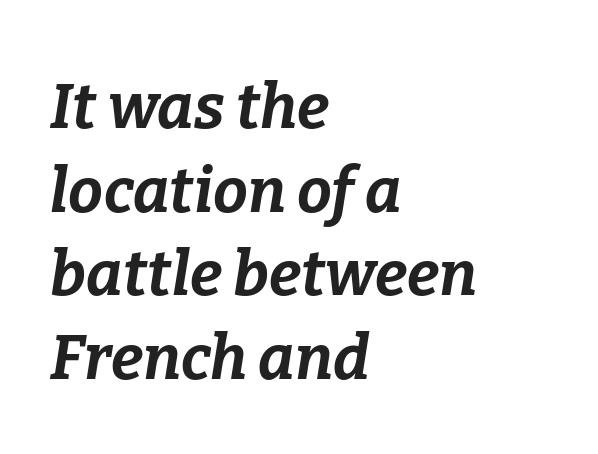
{"italic": "yes", "lean": "right", "slant_degrees": 9, "bold": "yes", "weight": "bold", "width": "normal", "stroke_contrast": "low", "x_height": "medium", "monospaced": "no", "underline": "no", "align": "left", "line_spacing": "normal", "line_spacing_ratio": 1.35, "letter_spacing": "normal", "letter_spacing_em": 0.0, "glyph_px": 62}
